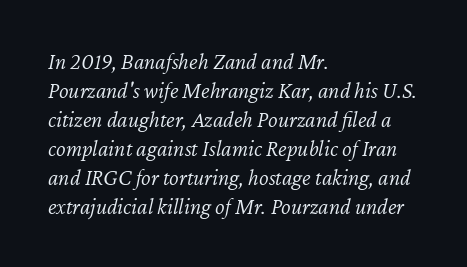
The image shows 23 px text type, italic (leaning right); set left-aligned, normal line spacing (1.26x), normal letter spacing, not underlined.
